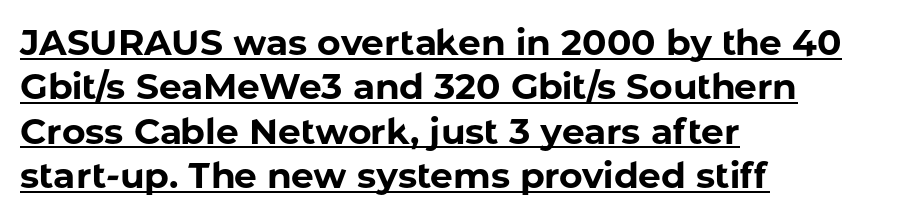
{"serif": "no", "italic": "no", "bold": "yes", "weight": "bold", "width": "normal", "stroke_contrast": "low", "x_height": "medium", "monospaced": "no", "underline": "yes", "align": "left", "line_spacing_ratio": 1.23, "letter_spacing": "normal", "letter_spacing_em": 0.0, "glyph_px": 36}
